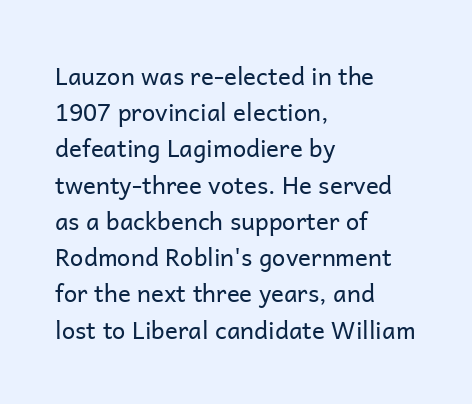
Q: Is the text bold? A: No.
Q: Is the text italic (slanted)? A: No, it is upright.
Q: Is the text underlined? A: No.
Q: How is the paragraph aligned? A: Left-aligned.
Q: Is the spacing between letters normal or unusually wide? A: Normal.
Q: Is the spacing between lines tight, normal or loose? A: Normal.
